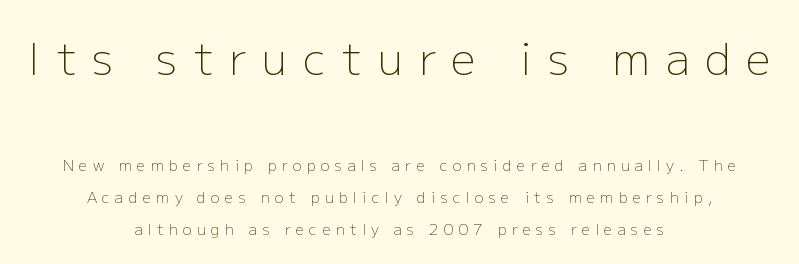
The image shows 44 px light sans-serif type, upright; set centered, loose line spacing (2.15x), unusually wide letter spacing (+0.35 em), not underlined; the first (top) block is 2.93x larger; low stroke contrast and a medium x-height.
